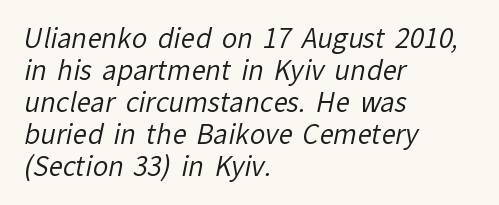
{"bold": "no", "underline": "no", "align": "left", "line_spacing_ratio": 1.23, "letter_spacing": "normal", "letter_spacing_em": 0.0, "glyph_px": 26}
